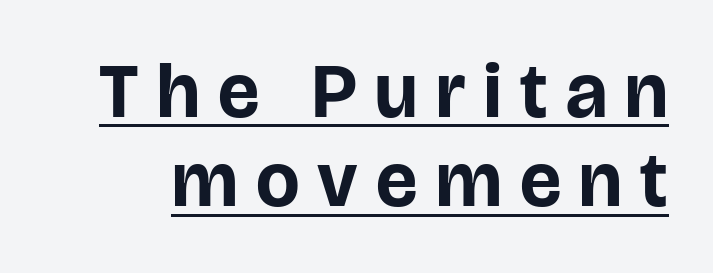
The image shows 77 px bold sans-serif type, upright; set line spacing 1.16x, unusually wide letter spacing (+0.24 em), underlined; low stroke contrast and a large x-height.
